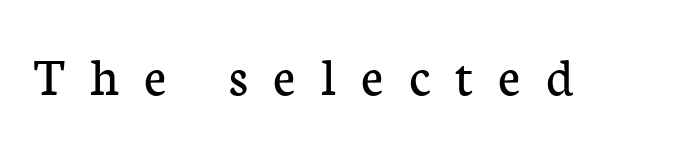
The image shows 56 px regular-weight serif type, upright; set unusually wide letter spacing (+0.45 em), not underlined; low stroke contrast and a medium x-height.
